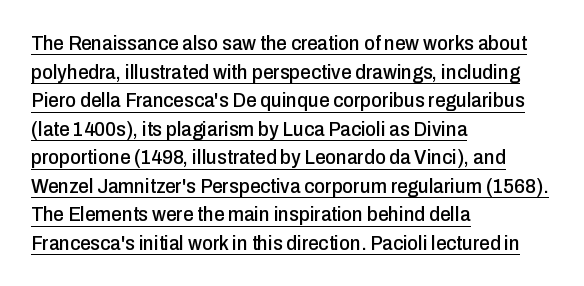
The image shows 21 px text type, upright; set left-aligned, normal line spacing (1.36x), normal letter spacing, underlined.
